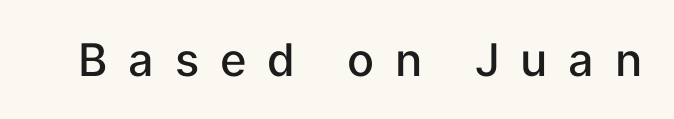
The image shows 45 px semibold sans-serif type, upright; set unusually wide letter spacing (+0.46 em), not underlined; low stroke contrast and a medium x-height.
